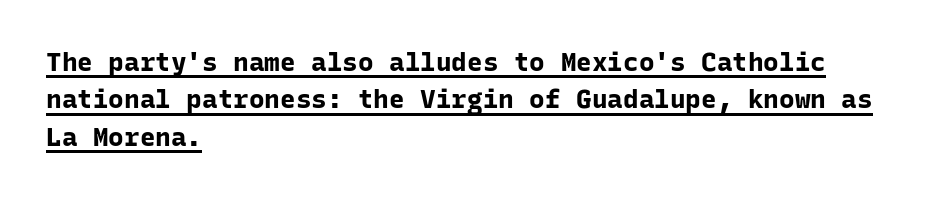
The passage shown is emphatically bold. What decoration does the sample have? An underline. Short and long lines alike share a common starting point at left. Ordinary non-slanted type is in use. Notice how descenders clear the ascenders below comfortably — that's standard leading. Between one letter and the next there's only the usual sliver of space.
